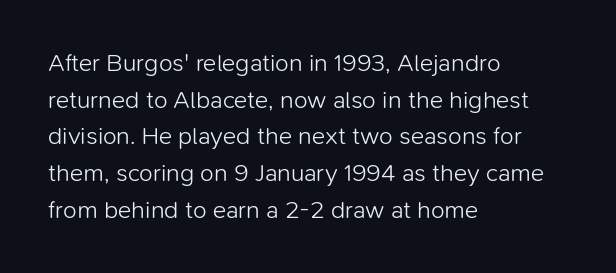
Weight: in the light-to-regular range. In CSS terms this would be text-align: left. The letters stand straight up with perfectly vertical stems. Each new line begins a customary step beneath the previous one. Characters follow at the spacing the type designer built in.
